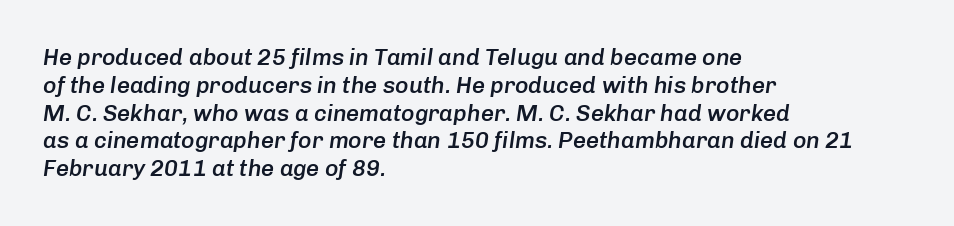
The image shows 23 px text type, italic (leaning right); set left-aligned, line spacing 1.21x, normal letter spacing, not underlined.
